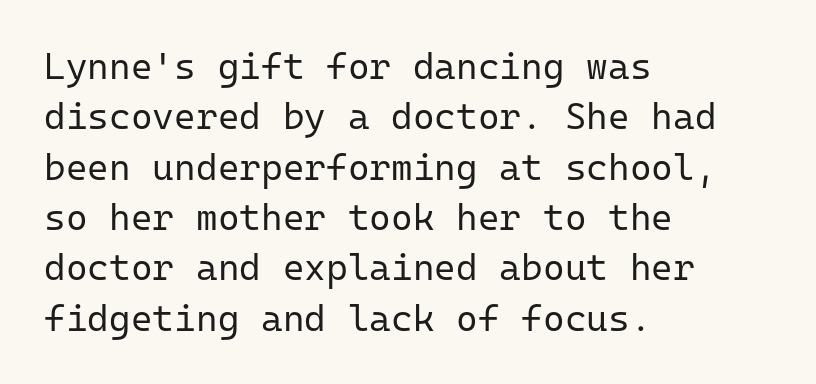
{"serif": "no", "italic": "no", "bold": "no", "weight": "regular", "width": "normal", "stroke_contrast": "low", "x_height": "medium", "monospaced": "yes", "underline": "no", "align": "left", "line_spacing": "normal", "line_spacing_ratio": 1.36, "letter_spacing": "normal", "letter_spacing_em": 0.0, "glyph_px": 37}
